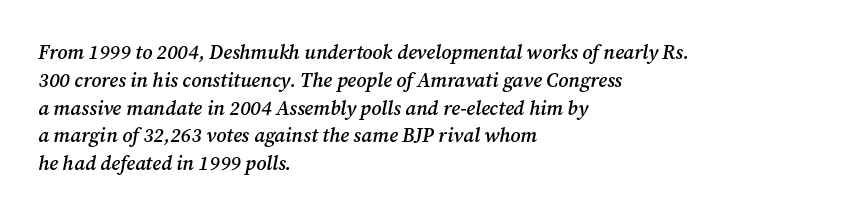
The image shows 20 px text type, italic (leaning right); set left-aligned, normal line spacing (1.39x), normal letter spacing, not underlined.
